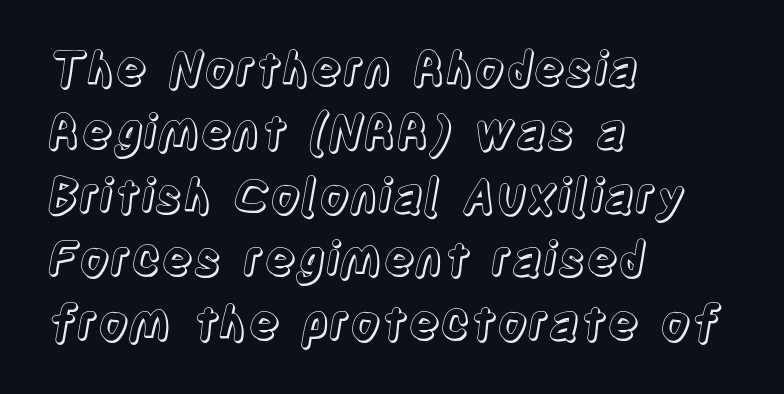
Characters follow at the spacing the type designer built in. This sample keeps an unexceptional amount of space between lines. Honestly, there is no underline to notice here at all. The letters advance in unequal steps, a hallmark of proportional type.
